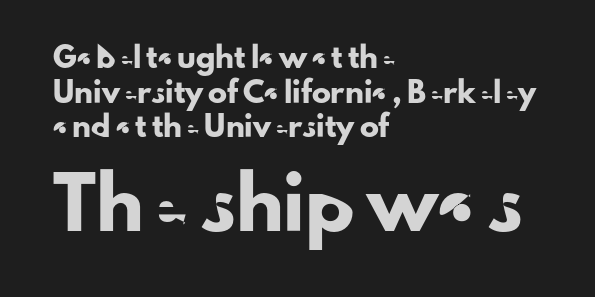
Q: Is the text italic (slanted)? A: No, it is upright.
Q: Is the typeface a serif or a sans-serif typeface? A: Sans-serif.
Q: Is the text underlined? A: No.
Q: How is the paragraph aligned? A: Left-aligned.
Q: Is the spacing between letters normal or unusually wide? A: Normal.
Q: Which block of text is set in a larger size, the first (top) or the second (bottom)? A: The second (bottom) one.
Q: Width (condensed, normal, or wide)? A: Normal.
Q: Stroke contrast? A: Low.
Q: x-height? A: Small.
Q: Monospaced? A: No.
